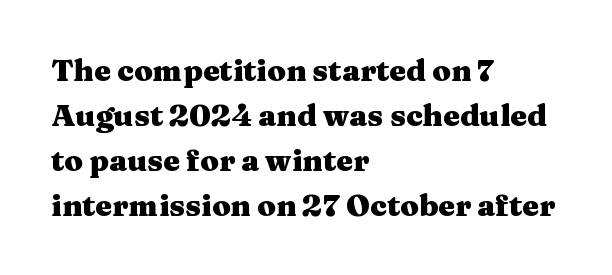
Q: Is the text bold? A: Yes.
Q: Is the text italic (slanted)? A: No, it is upright.
Q: Is the typeface a serif or a sans-serif typeface? A: Serif.
Q: Is the text underlined? A: No.
Q: How is the paragraph aligned? A: Left-aligned.
Q: Is the spacing between letters normal or unusually wide? A: Normal.
Q: Is the spacing between lines tight, normal or loose? A: Normal.
Q: Width (condensed, normal, or wide)? A: Wide.
Q: Stroke contrast? A: Medium.
Q: x-height? A: Medium.
Q: Monospaced? A: No.
